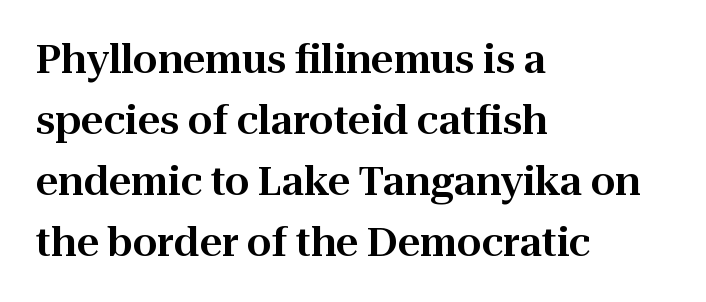
Words appear dense and cohesive because spacing is normal. How would I describe the line gaps? Plain and ordinary. Letterform terminals end in serifs throughout the passage. Note the varied advance widths — an 'i' is clearly narrower than an 'm'. Caption: multi-line text, flush left, ragged right.
